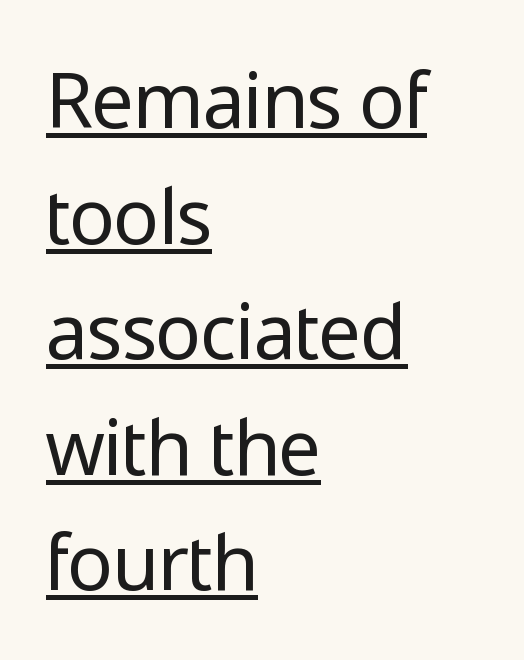
Stems here are at most as thick as an everyday book face. The face used here is rendered with its standard letterfit. Italic: no, the glyphs are upright roman. All the whitespace from short lines collects on the right. Every word sits above its own underline.
